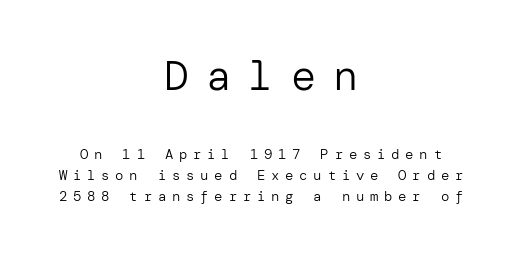
Q: Is the text bold? A: No.
Q: Is the text italic (slanted)? A: No, it is upright.
Q: Is the typeface a serif or a sans-serif typeface? A: Sans-serif.
Q: Is the text underlined? A: No.
Q: How is the paragraph aligned? A: Centered.
Q: Is the spacing between letters normal or unusually wide? A: Unusually wide.
Q: Is the spacing between lines tight, normal or loose? A: Normal.
Q: Which block of text is set in a larger size, the first (top) or the second (bottom)? A: The first (top) one.
Q: Width (condensed, normal, or wide)? A: Normal.
Q: Stroke contrast? A: Low.
Q: x-height? A: Medium.
